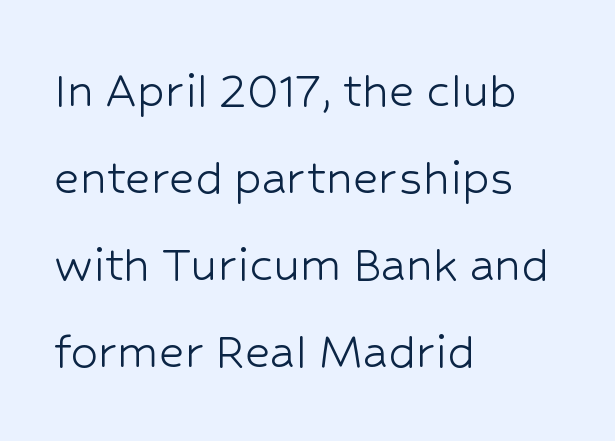
The typeface chosen for these lines omits serifs. Only glyphs here, with clear space below each row. The cut favours lightness, reaching ordinary text weight at its darkest. Leading matches the norm, producing a regular column. Tracking value appears to be zero — textbook default spacing.
